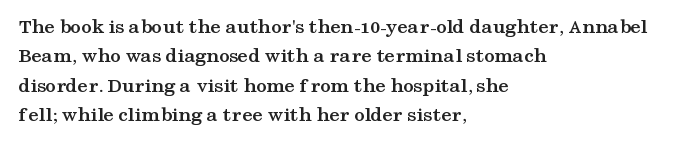
{"italic": "no", "bold": "yes", "underline": "no", "align": "left", "line_spacing": "normal", "line_spacing_ratio": 1.4, "letter_spacing": "normal", "letter_spacing_em": 0.0, "glyph_px": 21}
